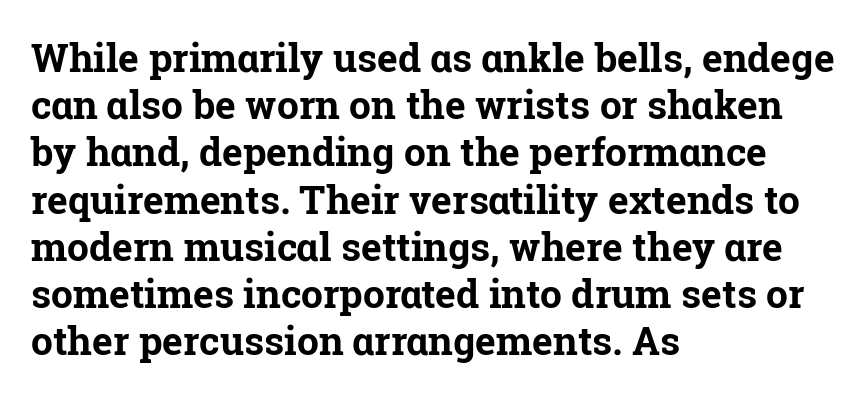
The characters display serif detailing at their extremities. The type sits square on the baseline with zero lean. The paragraph has a hard left edge and a soft right edge. Spacing between characters is what you'd get straight out of the box. The letters advance in unequal steps, a hallmark of proportional type.
